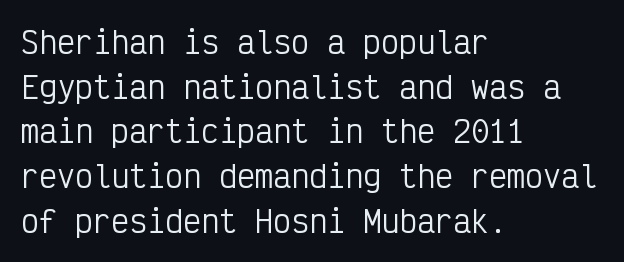
The image shows 30 px regular-weight, condensed sans-serif type, upright, monospaced; set left-aligned, normal line spacing (1.49x), normal letter spacing, not underlined; low stroke contrast and a medium x-height.
